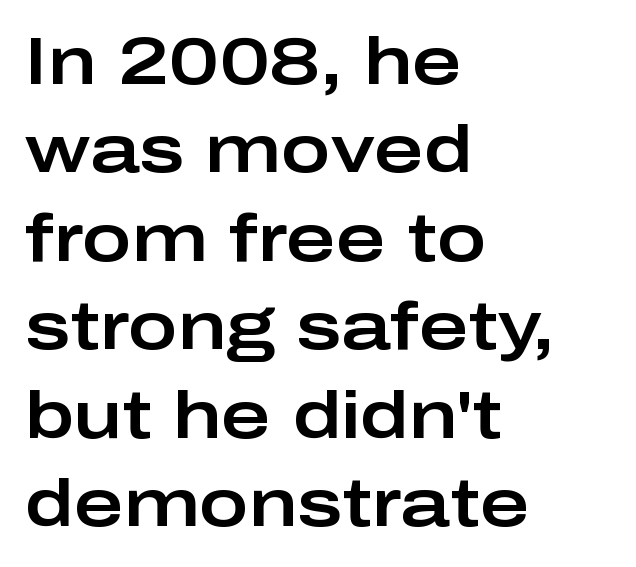
{"serif": "no", "italic": "no", "width": "wide", "stroke_contrast": "low", "x_height": "medium", "monospaced": "no", "underline": "no", "align": "left", "line_spacing": "normal", "line_spacing_ratio": 1.32, "letter_spacing": "normal", "letter_spacing_em": 0.0, "glyph_px": 67}
